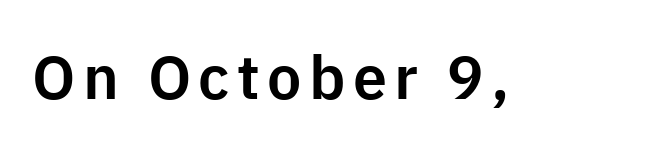
Q: Is the text italic (slanted)? A: No, it is upright.
Q: Is the typeface a serif or a sans-serif typeface? A: Sans-serif.
Q: Is the text underlined? A: No.
Q: Width (condensed, normal, or wide)? A: Normal.
Q: Stroke contrast? A: Low.
Q: x-height? A: Medium.
Q: Monospaced? A: No.
